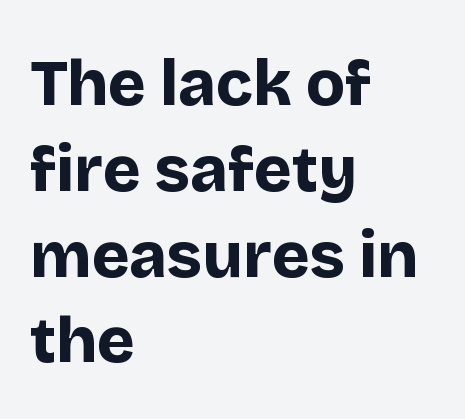
Q: Is the text bold? A: Yes.
Q: Is the text italic (slanted)? A: No, it is upright.
Q: Is the typeface a serif or a sans-serif typeface? A: Sans-serif.
Q: Is the text underlined? A: No.
Q: How is the paragraph aligned? A: Left-aligned.
Q: Is the spacing between letters normal or unusually wide? A: Normal.
Q: Is the spacing between lines tight, normal or loose? A: Normal.
Q: Width (condensed, normal, or wide)? A: Normal.
Q: Stroke contrast? A: Low.
Q: x-height? A: Large.
Q: Monospaced? A: No.
